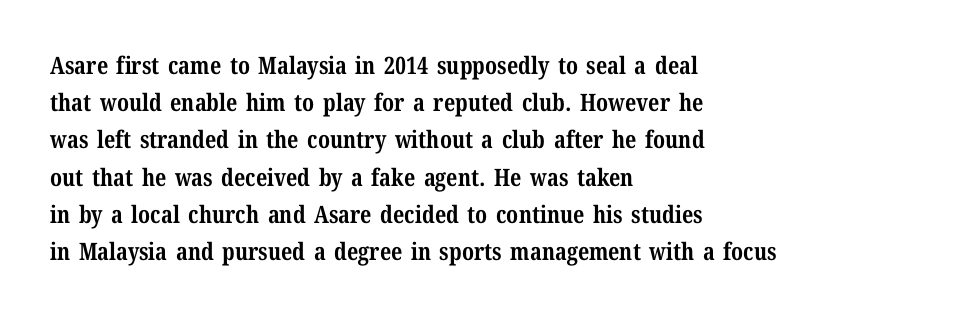
Q: Is the text bold? A: Yes.
Q: Is the text italic (slanted)? A: No, it is upright.
Q: Is the text underlined? A: No.
Q: How is the paragraph aligned? A: Left-aligned.
Q: Is the spacing between letters normal or unusually wide? A: Normal.
Q: Is the spacing between lines tight, normal or loose? A: Normal.
